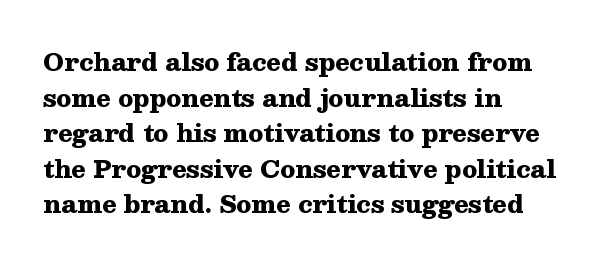
The image shows 24 px bold type, upright; set left-aligned, normal line spacing (1.48x), normal letter spacing, not underlined.
